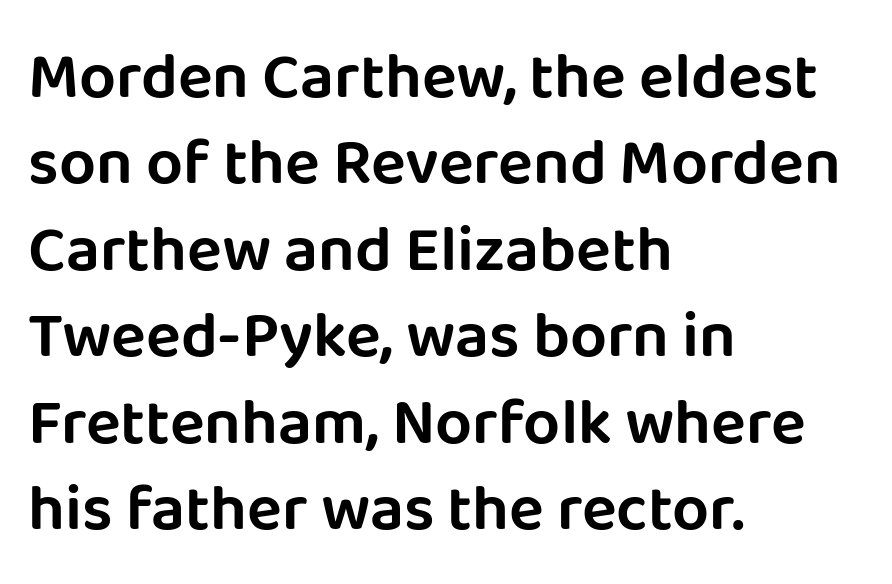
The image shows 65 px sans-serif type, upright; set left-aligned, normal line spacing (1.33x), normal letter spacing, not underlined; low stroke contrast and a large x-height.
